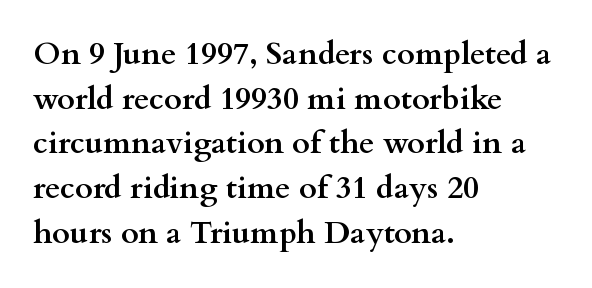
These lines are set flush left with a ragged right edge. Nobody drew a line under any word here. Proportional: the letters do not fall into vertical columns. The type sits square on the baseline with zero lean. The line-height multiplier appears to be the usual default.
